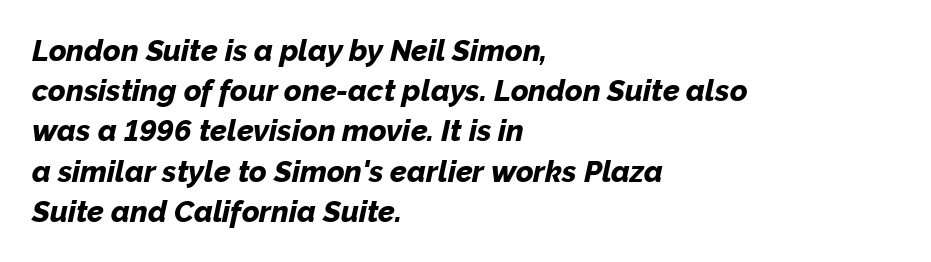
{"italic": "yes", "lean": "right", "slant_degrees": 12, "bold": "yes", "weight": "bold", "width": "normal", "stroke_contrast": "low", "x_height": "medium", "monospaced": "no", "underline": "no", "align": "left", "line_spacing": "normal", "line_spacing_ratio": 1.34, "letter_spacing": "normal", "letter_spacing_em": 0.0, "glyph_px": 30}
